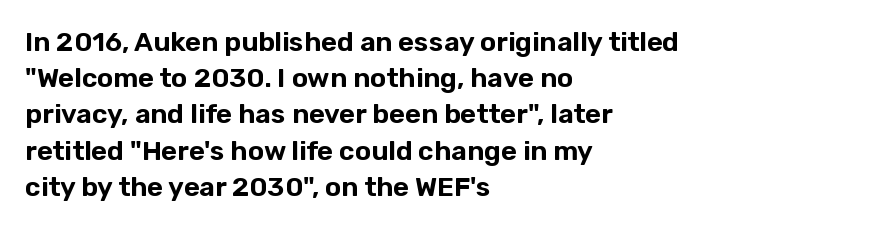
Q: Is the text italic (slanted)? A: No, it is upright.
Q: Is the text underlined? A: No.
Q: How is the paragraph aligned? A: Left-aligned.
Q: Is the spacing between letters normal or unusually wide? A: Normal.
Q: Is the spacing between lines tight, normal or loose? A: Normal.
